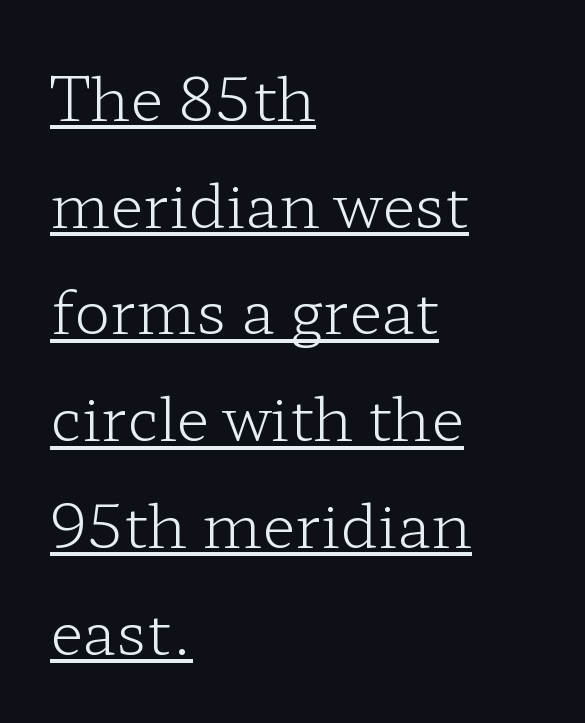
Each stroke keeps to a modest, everyday thickness or less. The horizontal fit of the characters is conventional and even. Does the type have serifs? Yes, each stem ends in a small foot. Alignment: flush left. The type sits square on the baseline with zero lean. Check the space under the baseline: a stroke is drawn there.
